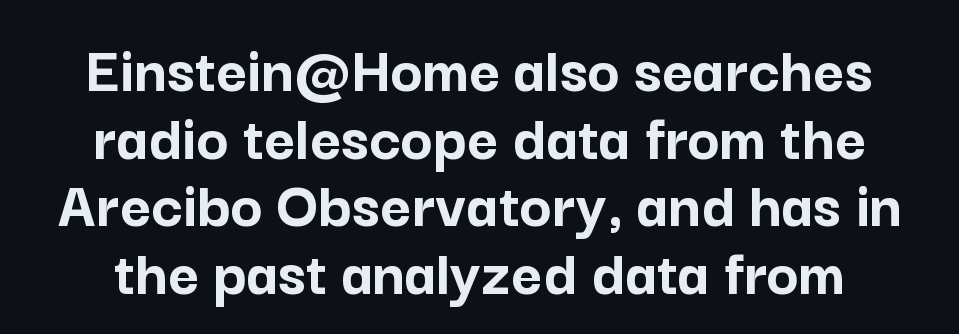
These lines are rendered in a variable-pitch font. Does the lettering tilt? It doesn't — this is upright. Default kerning and tracking; the words read as compact shapes. Rule under the text: the space is simply empty.
